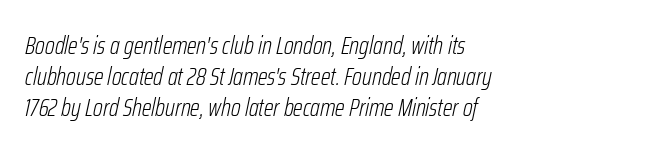
Line beginnings align vertically; line endings do not. This block has exactly the height ordinary leading produces. The lettering tilts uniformly, giving the passage an italic look. Lines of text with bare space underneath.
